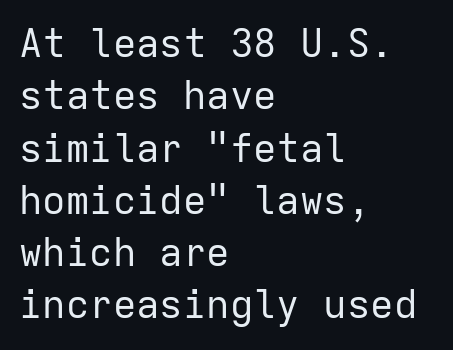
Q: Is the text bold? A: No.
Q: Is the text italic (slanted)? A: No, it is upright.
Q: Is the typeface a serif or a sans-serif typeface? A: Sans-serif.
Q: Is the text underlined? A: No.
Q: How is the paragraph aligned? A: Left-aligned.
Q: Is the spacing between letters normal or unusually wide? A: Normal.
Q: Is the spacing between lines tight, normal or loose? A: Normal.
Q: Width (condensed, normal, or wide)? A: Normal.
Q: Stroke contrast? A: Low.
Q: x-height? A: Medium.
Q: Monospaced? A: Yes.
